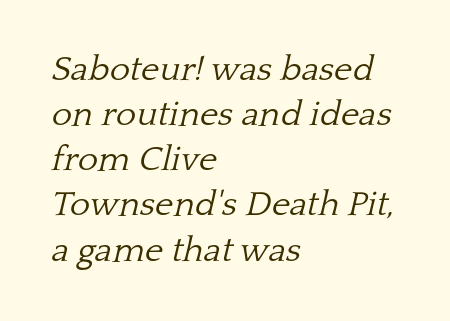
The image shows 35 px light serif type, italic (leaning right); set left-aligned, normal line spacing (1.29x), normal letter spacing, not underlined; low stroke contrast and a medium x-height.
